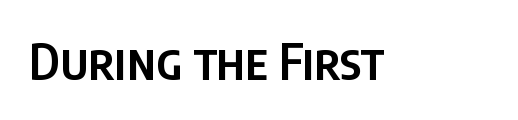
The lettering holds an erect, upright posture throughout. Font category for this specimen: sans-serif. Each glyph is drawn with semibold strokes, heavier than normal yet not fully bold. Default kerning and tracking; the words read as compact shapes.
